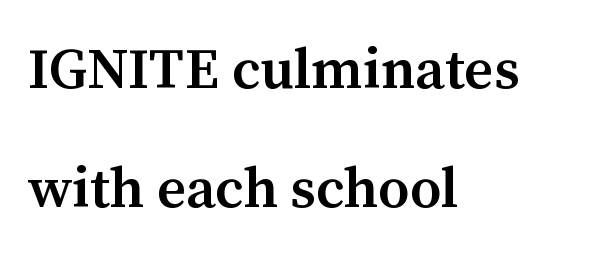
The image shows 57 px semibold serif type, upright; set left-aligned, loose line spacing (2.08x), normal letter spacing, not underlined; medium stroke contrast and a medium x-height.
